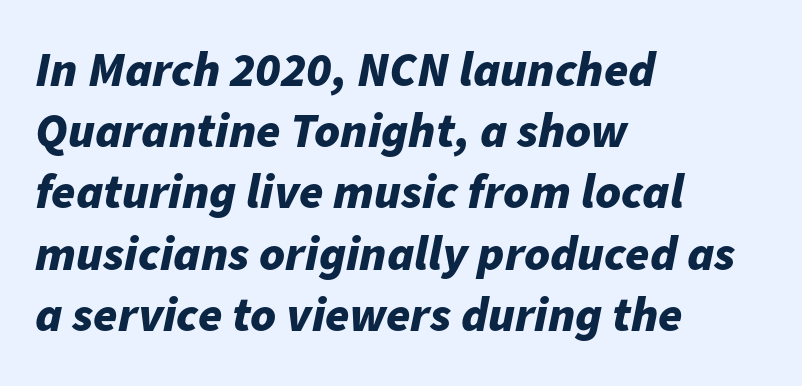
These words are printed bold, with thick strokes throughout. Standard letterfit; no display-style spreading of the glyphs. Tall strokes in this sample are angled rather than plumb. Vertically, the passage feels balanced, rows spaced as you'd expect. Caption: multi-line text, flush left, ragged right. The area under the type is left untouched.
